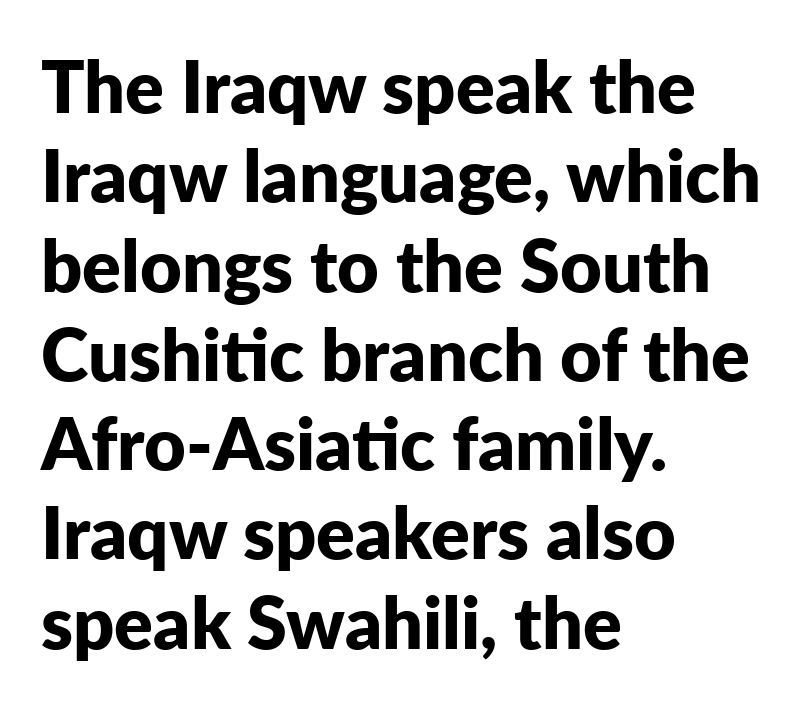
Classification — sans serif. The glyphs have the mass of a bold cut. These lines are rendered in a variable-pitch font. Nobody touched the tracking dial on this one. Left-aligned paragraph, ragged on the right.
